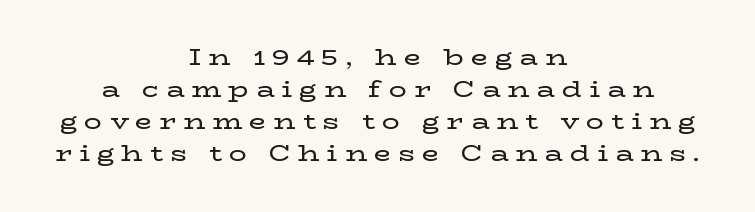
Q: Is the text italic (slanted)? A: No, it is upright.
Q: Is the text underlined? A: No.
Q: How is the paragraph aligned? A: Centered.
Q: Is the spacing between letters normal or unusually wide? A: Unusually wide.
Q: Is the spacing between lines tight, normal or loose? A: Normal.
